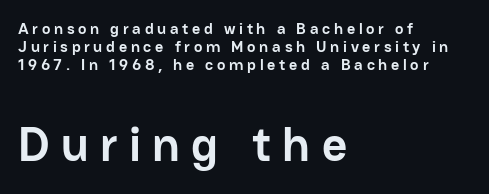
In terms of leading, this rendering errs on the cramped side. The passage is arranged the way most books set body copy — flush left. The glyphs in this specimen are sans serif. The lettering stays uniformly vertical, giving the passage a roman look.
